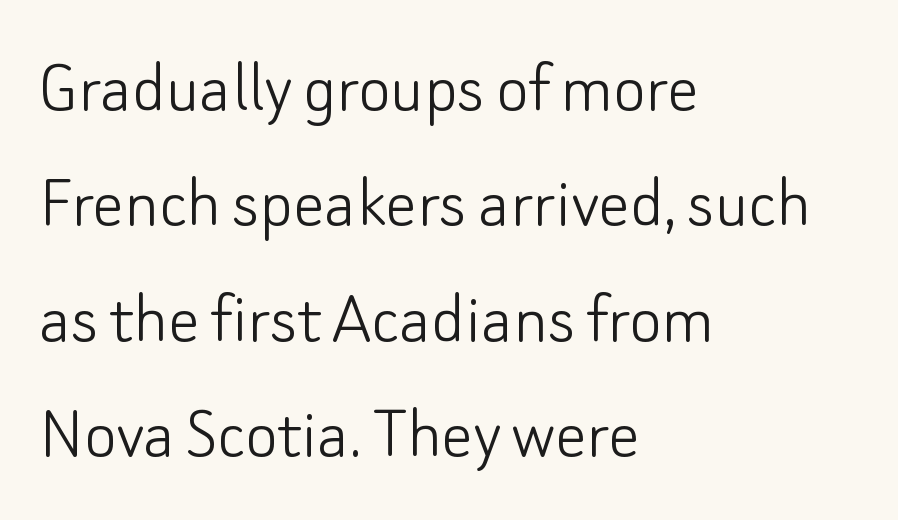
{"serif": "no", "italic": "no", "bold": "no", "weight": "light", "width": "normal", "stroke_contrast": "low", "x_height": "small", "monospaced": "no", "underline": "no", "align": "left", "line_spacing": "normal", "line_spacing_ratio": 1.48, "letter_spacing": "normal", "letter_spacing_em": 0.0, "glyph_px": 78}
